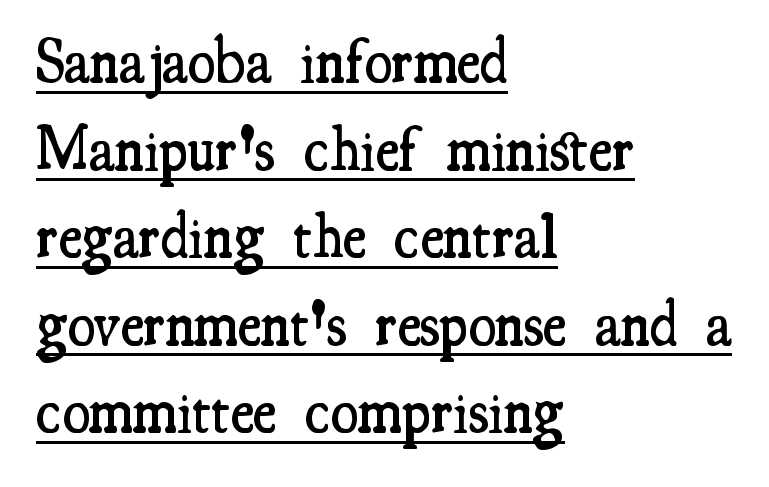
{"serif": "yes", "italic": "no", "bold": "semi", "weight": "semibold", "width": "condensed", "stroke_contrast": "medium", "x_height": "small", "monospaced": "no", "underline": "yes", "align": "left", "line_spacing": "normal", "line_spacing_ratio": 1.39, "letter_spacing": "normal", "letter_spacing_em": 0.0, "glyph_px": 63}
